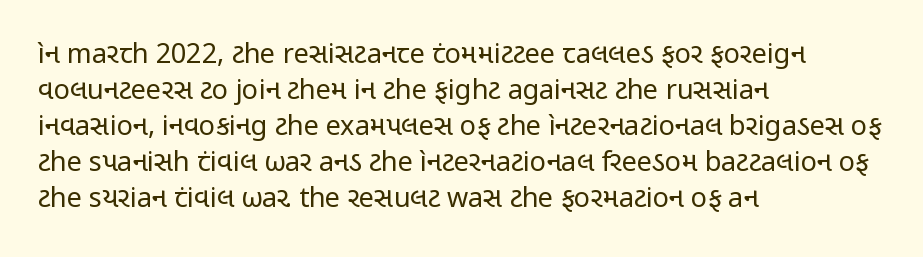
Q: Is the text bold? A: No.
Q: Is the text italic (slanted)? A: No, it is upright.
Q: Is the text underlined? A: No.
Q: How is the paragraph aligned? A: Left-aligned.
Q: Is the spacing between letters normal or unusually wide? A: Normal.
Q: Is the spacing between lines tight, normal or loose? A: Normal.
